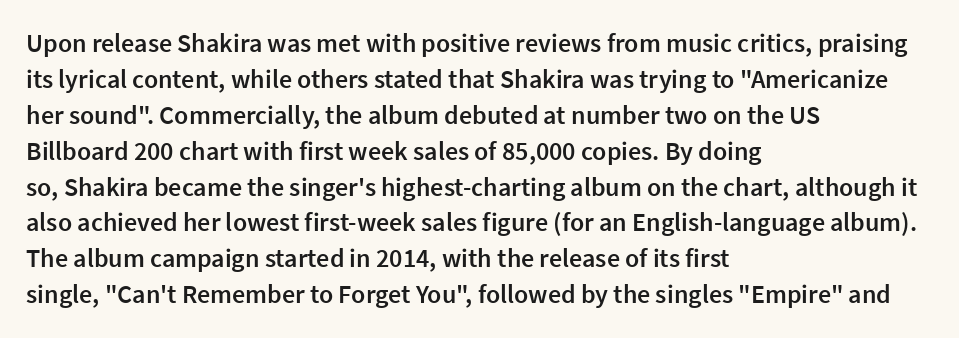
Q: Is the text bold? A: Semi-bold.
Q: Is the text italic (slanted)? A: No, it is upright.
Q: Is the text underlined? A: No.
Q: How is the paragraph aligned? A: Left-aligned.
Q: Is the spacing between letters normal or unusually wide? A: Normal.
Q: Is the spacing between lines tight, normal or loose? A: Normal.
